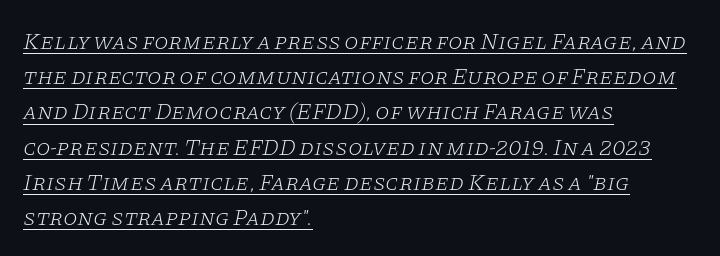
Weight: not bold — regular or lighter. Is the block centered? No — it sits flush against the left margin. This sample uses plain, unmodified letter spacing. Interline gaps are of average width in this sample. Beneath each row of characters lies a ruled line.
